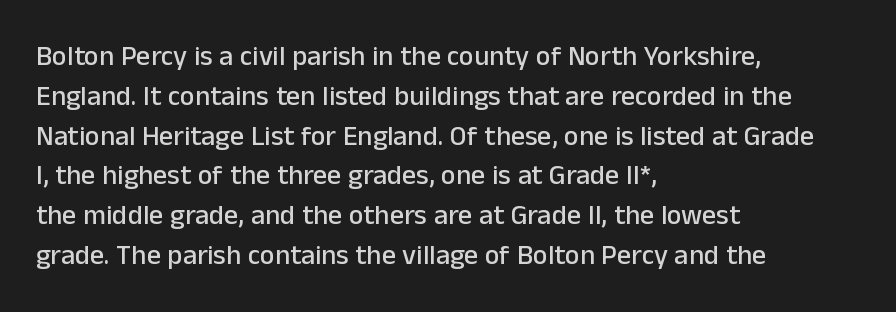
Q: Is the text italic (slanted)? A: No, it is upright.
Q: Is the typeface a serif or a sans-serif typeface? A: Sans-serif.
Q: Is the text underlined? A: No.
Q: How is the paragraph aligned? A: Left-aligned.
Q: Is the spacing between letters normal or unusually wide? A: Normal.
Q: Is the spacing between lines tight, normal or loose? A: Normal.
Q: Width (condensed, normal, or wide)? A: Normal.
Q: Stroke contrast? A: Low.
Q: x-height? A: Medium.
Q: Monospaced? A: No.
